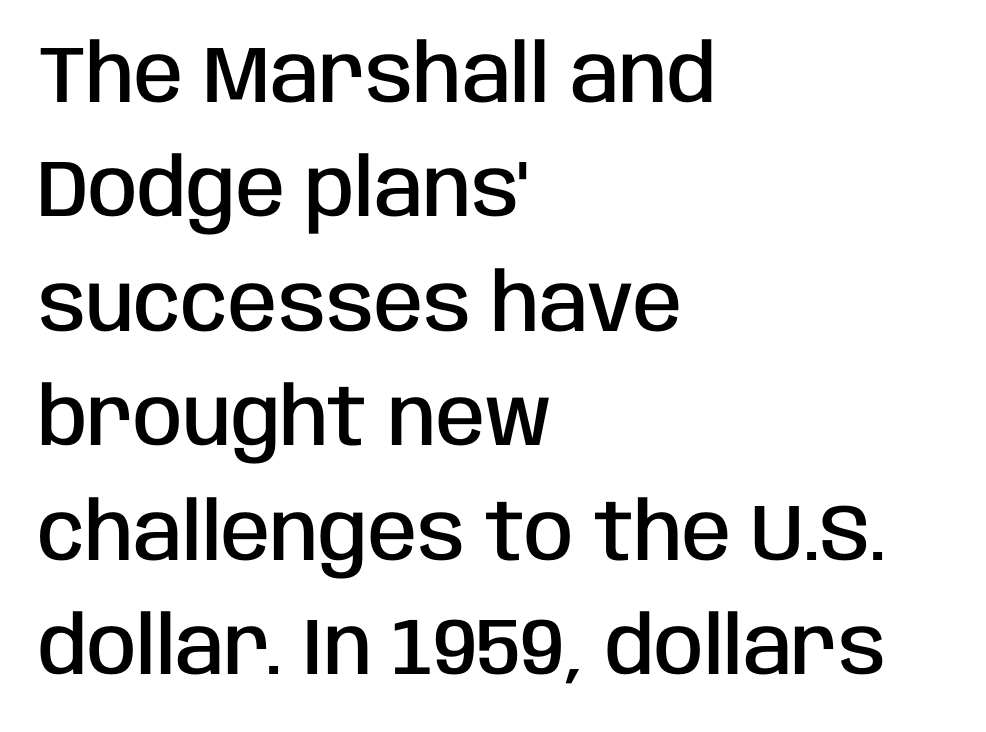
Q: Is the text bold? A: Semi-bold.
Q: Is the text italic (slanted)? A: No, it is upright.
Q: Is the typeface a serif or a sans-serif typeface? A: Sans-serif.
Q: Is the text underlined? A: No.
Q: How is the paragraph aligned? A: Left-aligned.
Q: Is the spacing between letters normal or unusually wide? A: Normal.
Q: Is the spacing between lines tight, normal or loose? A: Normal.
Q: Width (condensed, normal, or wide)? A: Condensed.
Q: Stroke contrast? A: Low.
Q: x-height? A: Large.
Q: Monospaced? A: No.
